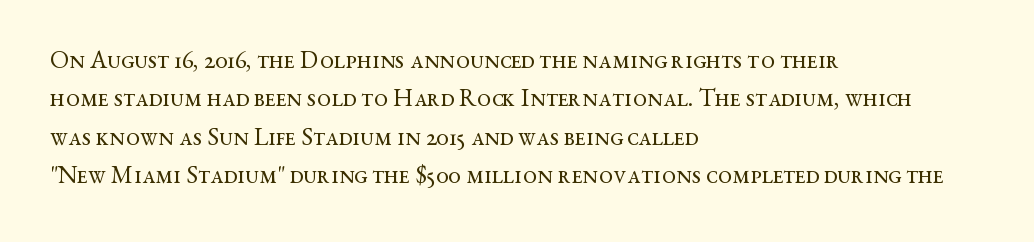
Q: Is the text bold? A: No.
Q: Is the text italic (slanted)? A: No, it is upright.
Q: Is the text underlined? A: No.
Q: How is the paragraph aligned? A: Left-aligned.
Q: Is the spacing between letters normal or unusually wide? A: Normal.
Q: Is the spacing between lines tight, normal or loose? A: Normal.
